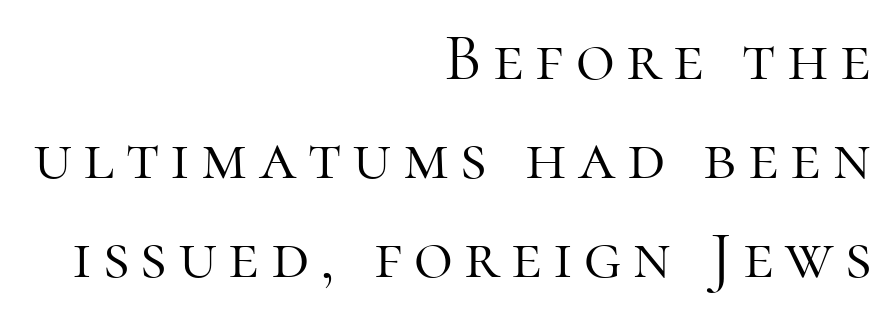
The image shows 67 px light serif type, upright; set right-aligned, normal line spacing (1.48x), not underlined; high stroke contrast and a medium x-height.
